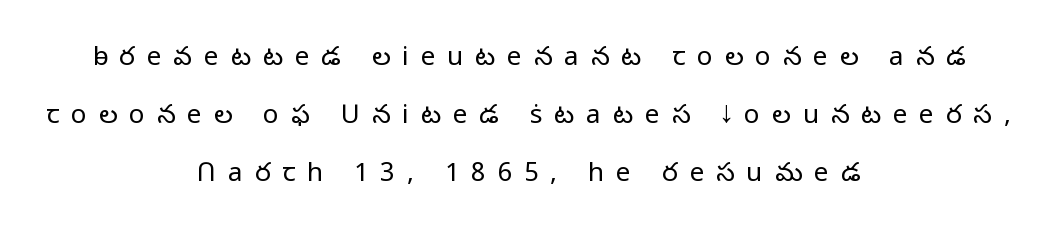
The image shows 26 px text type, upright; set centered, loose line spacing (2.23x), unusually wide letter spacing (+0.46 em), not underlined.
